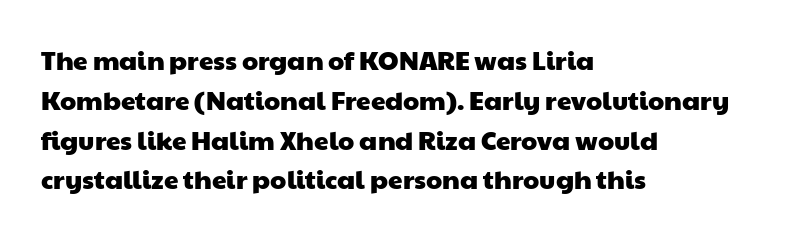
Successive baselines arrive at the customary interval. No extra tracking has been applied to these lines. Reading down the block, your eye returns to a fixed left position each line. The foot of each line stays bare and open.
